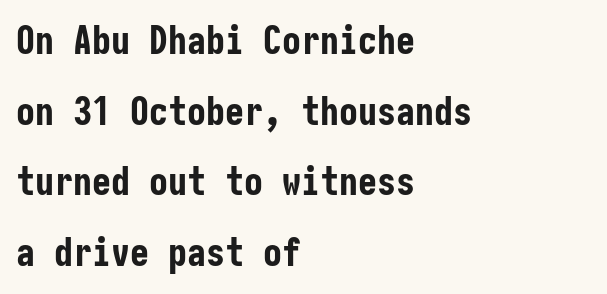
The lines in this sample share a left origin and differ only in where they stop. Upright lettering throughout. Tracking here is standard; glyphs follow each other at the usual distance. Its strokes are broad and dark, the hallmark of bold type.
